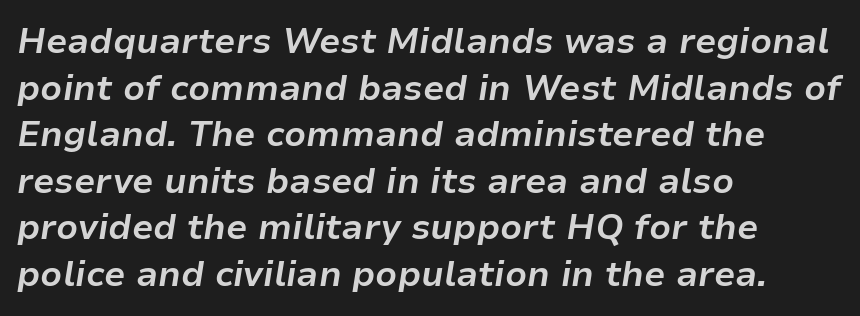
{"italic": "yes", "lean": "right", "slant_degrees": 9, "bold": "yes", "weight": "bold", "width": "normal", "stroke_contrast": "low", "x_height": "medium", "monospaced": "no", "underline": "no", "align": "left", "line_spacing": "normal", "line_spacing_ratio": 1.33, "letter_spacing": "normal", "letter_spacing_em": 0.0, "glyph_px": 35}
